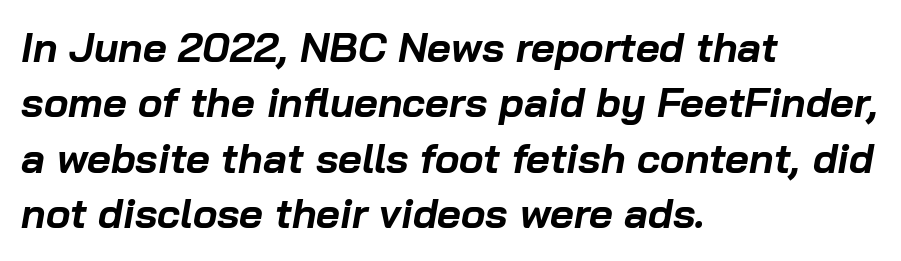
The rag falls on the right side of this text block. The face used here has the dense, thick strokes of a bold. It's the slanting kind of type. You could call the tracking neutral — neither tight nor loose. Character widths vary here, with narrow letters taking less room than wide ones.
